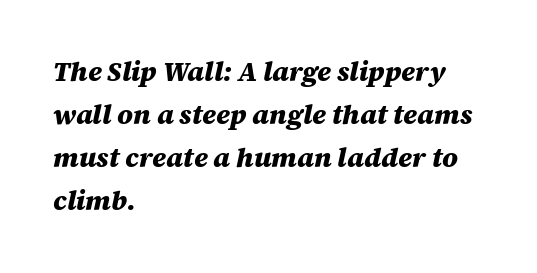
Q: Is the text bold? A: Yes.
Q: Is the text italic (slanted)? A: Yes, it leans right by about 12 degrees.
Q: Is the text underlined? A: No.
Q: How is the paragraph aligned? A: Left-aligned.
Q: Is the spacing between letters normal or unusually wide? A: Normal.
Q: Is the spacing between lines tight, normal or loose? A: Normal.
